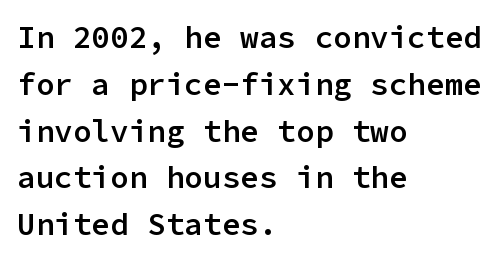
The image shows 31 px semibold sans-serif type, upright, monospaced; set left-aligned, normal line spacing (1.51x), normal letter spacing, not underlined; low stroke contrast and a medium x-height.
